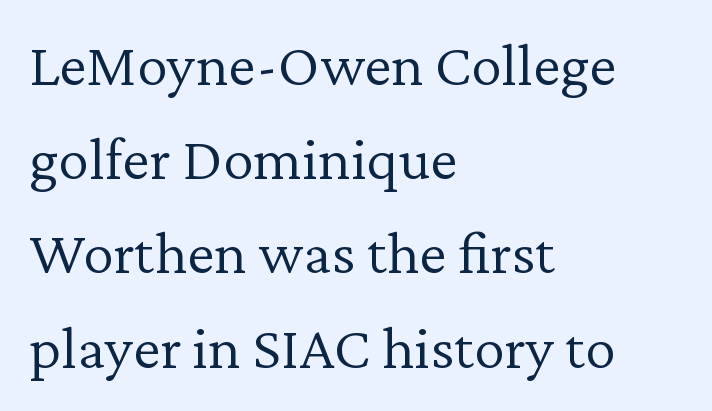
Regular leading. A student would call this left alignment; a typographer would say flush left, rag right. The baseline area is clear. The type family on display is of the serif kind. The rendering uses natural spacing where letterforms have individual widths. Vertical strokes here are truly vertical.
